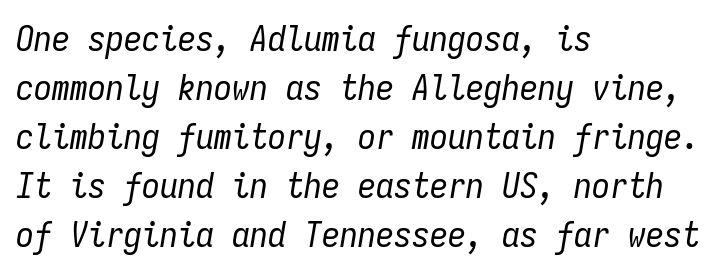
Tracking value appears to be zero — textbook default spacing. Short and long lines alike share a common starting point at left. The passage shown is not bold in any degree. Each new line begins a customary step beneath the previous one. Looking at the ascenders, they clearly lean. Each letter, wide or thin by design, is forced into the same width here.
